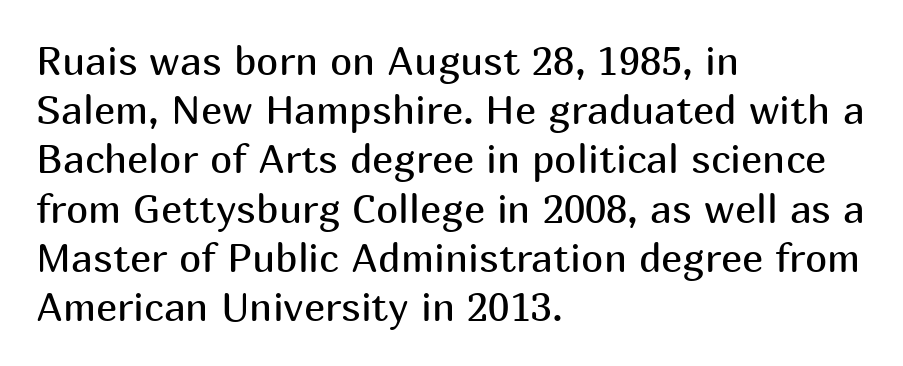
The image shows 40 px regular-weight sans-serif type, upright; set left-aligned, line spacing 1.23x, normal letter spacing, not underlined; medium stroke contrast and a medium x-height.
